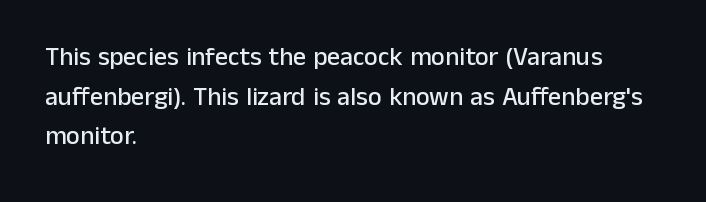
The image shows 26 px text type, upright; set left-aligned, normal line spacing (1.52x), normal letter spacing, not underlined.
